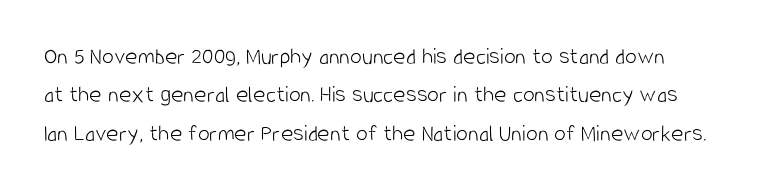
Q: Is the text bold? A: No.
Q: Is the text italic (slanted)? A: No, it is upright.
Q: Is the text underlined? A: No.
Q: How is the paragraph aligned? A: Left-aligned.
Q: Is the spacing between letters normal or unusually wide? A: Normal.
Q: Is the spacing between lines tight, normal or loose? A: Normal.
